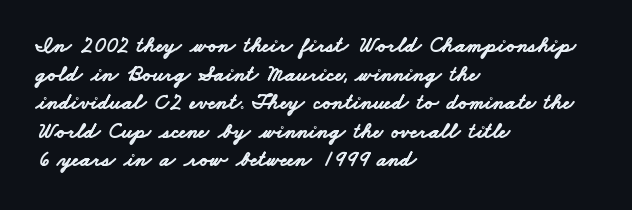
The image shows 22 px bold type; set left-aligned, normal line spacing (1.3x), normal letter spacing, not underlined.
